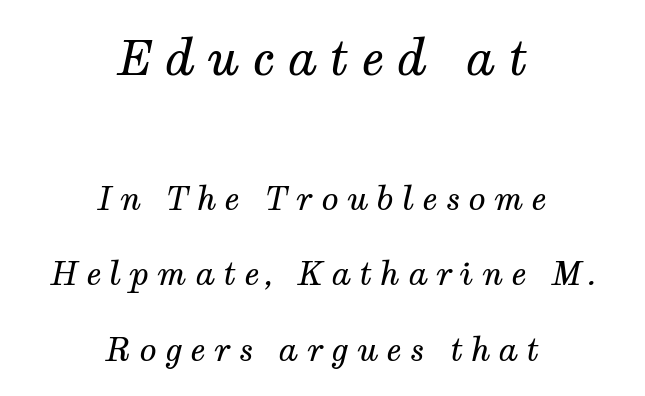
Q: Is the text bold? A: No.
Q: Is the text italic (slanted)? A: Yes, it leans right by about 12 degrees.
Q: Is the typeface a serif or a sans-serif typeface? A: Serif.
Q: Is the text underlined? A: No.
Q: How is the paragraph aligned? A: Centered.
Q: Is the spacing between letters normal or unusually wide? A: Unusually wide.
Q: Is the spacing between lines tight, normal or loose? A: Loose.
Q: Which block of text is set in a larger size, the first (top) or the second (bottom)? A: The first (top) one.
Q: Width (condensed, normal, or wide)? A: Normal.
Q: Stroke contrast? A: Medium.
Q: x-height? A: Medium.
Q: Monospaced? A: No.
